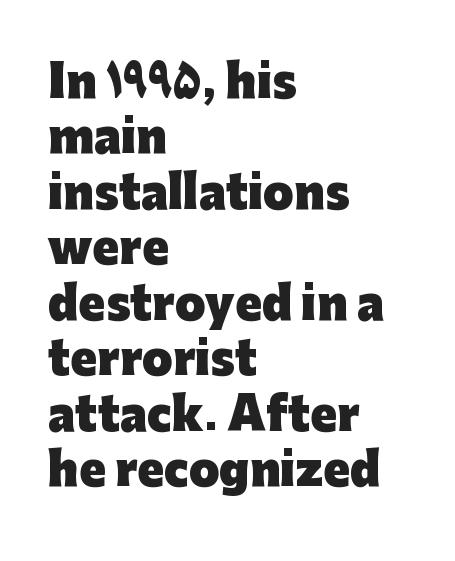
{"serif": "no", "italic": "no", "bold": "yes", "weight": "heavy", "width": "normal", "stroke_contrast": "low", "x_height": "medium", "monospaced": "no", "underline": "no", "align": "left", "line_spacing": "normal", "line_spacing_ratio": 1.26, "letter_spacing": "normal", "letter_spacing_em": 0.0, "glyph_px": 44}
